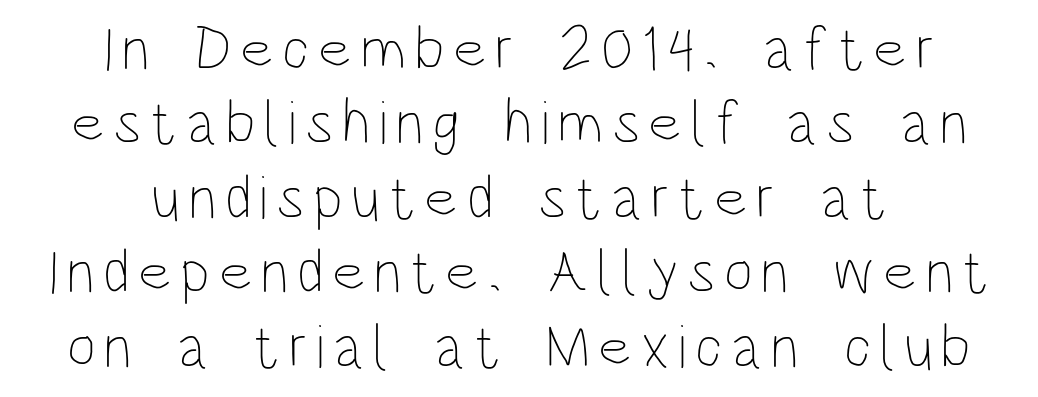
{"italic": "no", "bold": "no", "weight": "thin", "width": "condensed", "stroke_contrast": "low", "x_height": "large", "monospaced": "no", "underline": "no", "align": "center", "line_spacing_ratio": 1.2, "glyph_px": 62}
